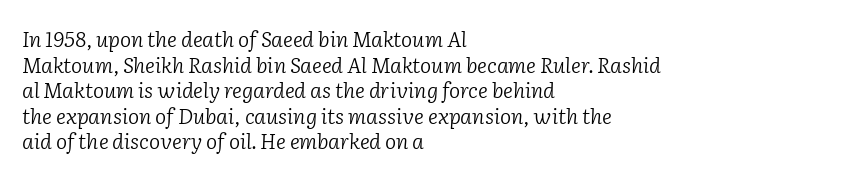
{"italic": "yes", "lean": "right", "slant_degrees": 2, "bold": "no", "underline": "no", "align": "left", "line_spacing_ratio": 1.22, "letter_spacing": "normal", "letter_spacing_em": 0.0, "glyph_px": 21}
